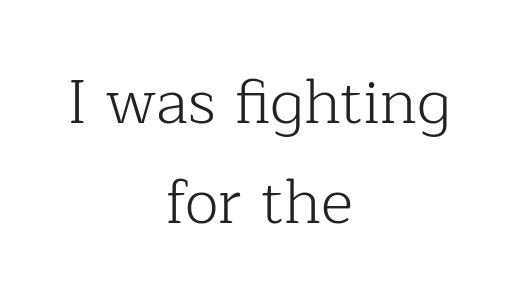
Q: Is the text bold? A: No.
Q: Is the text italic (slanted)? A: No, it is upright.
Q: Is the typeface a serif or a sans-serif typeface? A: Serif.
Q: Is the text underlined? A: No.
Q: How is the paragraph aligned? A: Centered.
Q: Is the spacing between letters normal or unusually wide? A: Normal.
Q: Is the spacing between lines tight, normal or loose? A: Normal.
Q: Width (condensed, normal, or wide)? A: Normal.
Q: Stroke contrast? A: Low.
Q: x-height? A: Medium.
Q: Monospaced? A: No.
